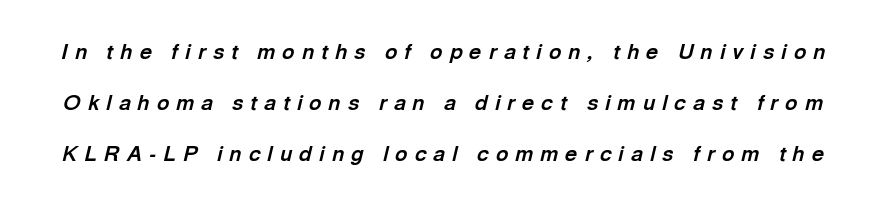
{"italic": "yes", "lean": "right", "slant_degrees": 13, "bold": "yes", "underline": "no", "line_spacing": "loose", "line_spacing_ratio": 2.42, "letter_spacing": "wide", "letter_spacing_em": 0.34, "glyph_px": 21}
